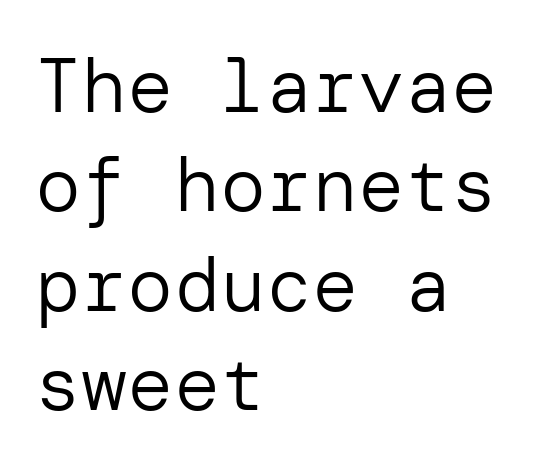
Q: Is the text bold? A: No.
Q: Is the text italic (slanted)? A: No, it is upright.
Q: Is the typeface a serif or a sans-serif typeface? A: Sans-serif.
Q: Is the text underlined? A: No.
Q: How is the paragraph aligned? A: Left-aligned.
Q: Is the spacing between letters normal or unusually wide? A: Normal.
Q: Is the spacing between lines tight, normal or loose? A: Normal.
Q: Width (condensed, normal, or wide)? A: Normal.
Q: Stroke contrast? A: Low.
Q: x-height? A: Medium.
